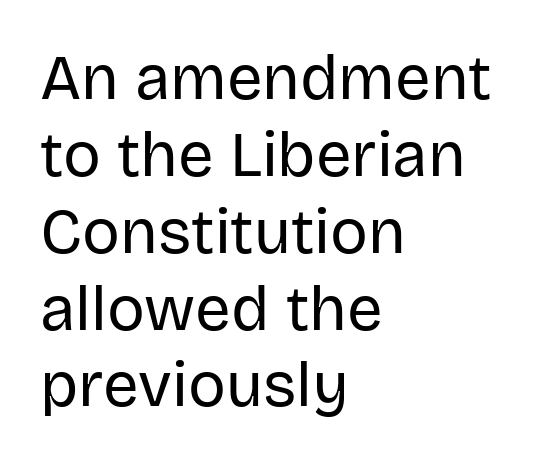
Here the designer chose a conventional face with non-uniform glyph widths. The specimen reads as upright at a glance. The passage shown is not bold in any degree. Each word holds together tightly as a unit, with standard inter-letter gaps. Classification — sans serif.
